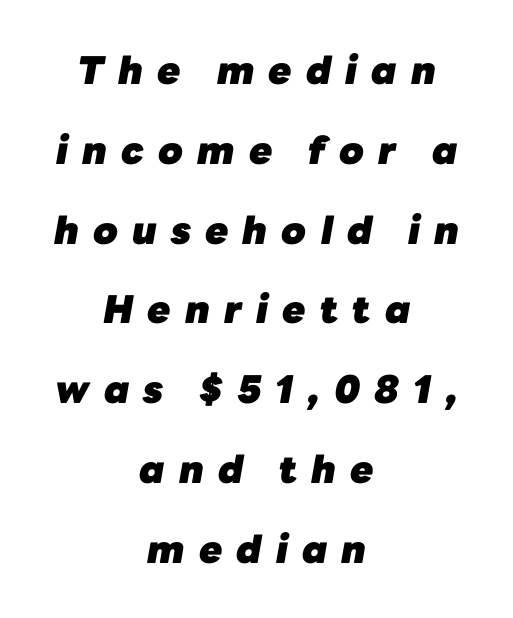
Q: Is the text bold? A: Yes.
Q: Is the text italic (slanted)? A: Yes, it leans right by about 10 degrees.
Q: Is the text underlined? A: No.
Q: How is the paragraph aligned? A: Centered.
Q: Is the spacing between letters normal or unusually wide? A: Unusually wide.
Q: Is the spacing between lines tight, normal or loose? A: Loose.
Q: Width (condensed, normal, or wide)? A: Normal.
Q: Stroke contrast? A: Low.
Q: x-height? A: Medium.
Q: Monospaced? A: No.
